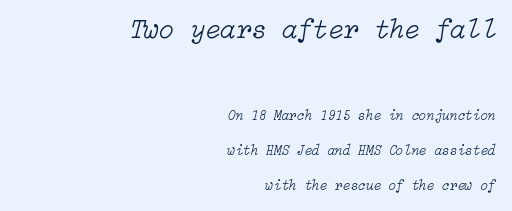
Caption: multi-line text, flush right, ragged left. The block of text is sparse from top to bottom, with ample space between rows. If you drew a line through each stem, it would be angled. The block sitting higher on the canvas is the one with enlarged characters. Words appear dense and cohesive because spacing is normal.
